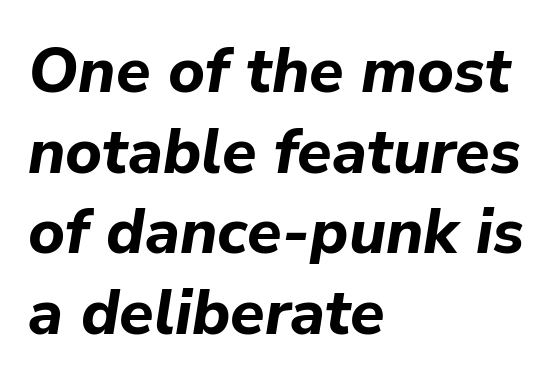
Leading matches the norm, producing a regular column. Would a proofreader flag this as italicized? Yes. Inter-character spacing is left at the font's built-in metrics. These lines are set flush left with a ragged right edge.
